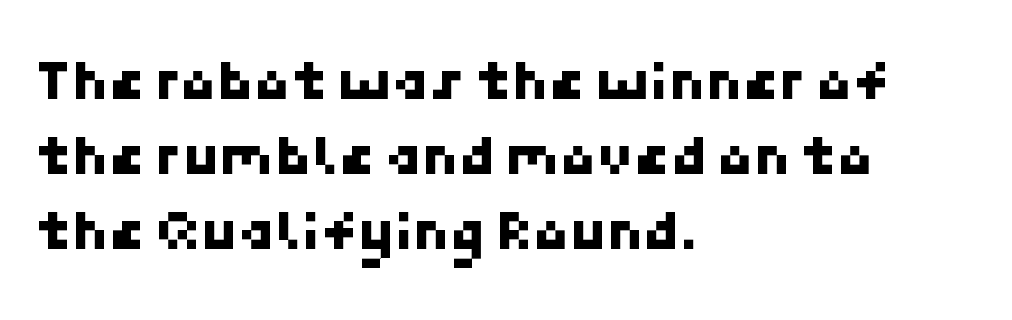
The image shows 59 px sans-serif type; set left-aligned, normal line spacing (1.27x), normal letter spacing, not underlined; low stroke contrast and a medium x-height.
